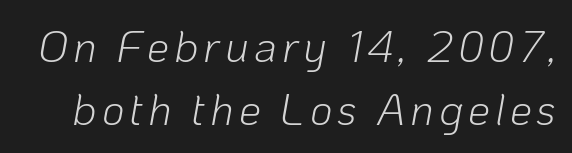
Q: Is the text bold? A: No.
Q: Is the text italic (slanted)? A: Yes, it leans right by about 10 degrees.
Q: Is the text underlined? A: No.
Q: Is the spacing between lines tight, normal or loose? A: Normal.
Q: Width (condensed, normal, or wide)? A: Normal.
Q: Stroke contrast? A: Low.
Q: x-height? A: Medium.
Q: Monospaced? A: No.
